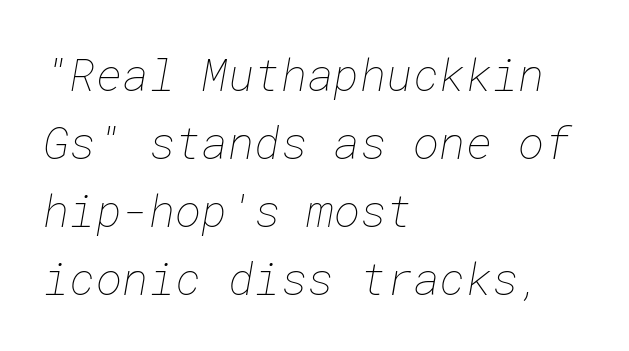
{"bold": "no", "weight": "thin", "width": "normal", "stroke_contrast": "low", "x_height": "medium", "underline": "no", "align": "left", "line_spacing": "normal", "line_spacing_ratio": 1.51, "letter_spacing": "normal", "letter_spacing_em": 0.0, "glyph_px": 45}
